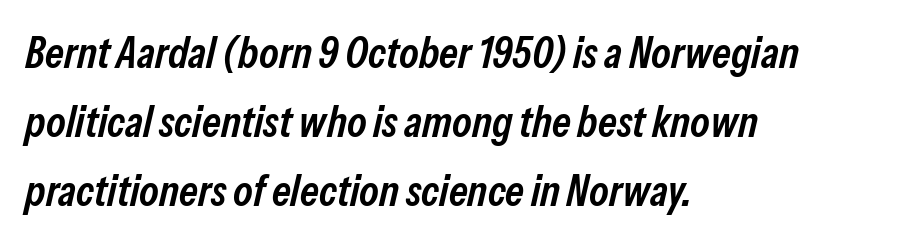
Words float on clear page, feet unadorned. The passage shown is semibold, sitting just below true bold. How would I describe the line gaps? Plain and ordinary. The rendering uses natural spacing where letterforms have individual widths. Layout note: lines flush left.
